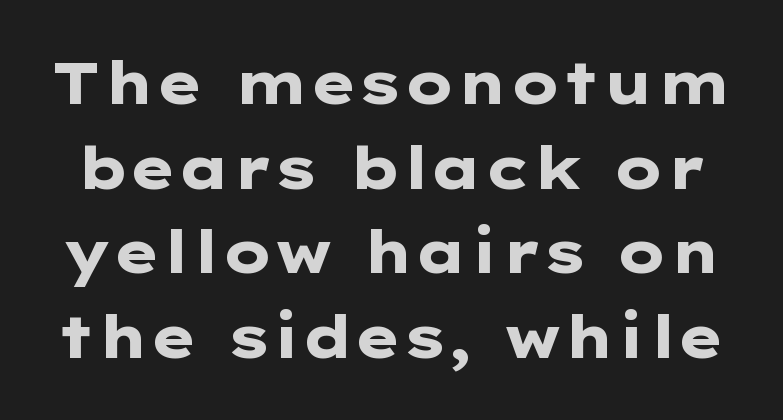
The passage shown is typeset with a sans-serif family. The type is set solid horizontally, with unmodified tracking. A typesetter would call this leading conventional body-copy spacing. The typography opts for an upright posture over an oblique one. The baseline area is clear.
